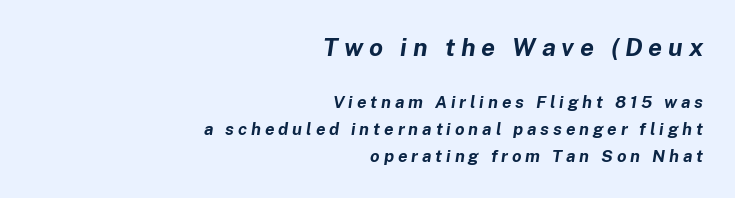
Tracking value appears strongly positive — letters spread wide. Does the leading feel generous? No, just average. The whole block is typeset with a tilt. The designer gave the opening block more size than the closing block. Alignment: flush right.
